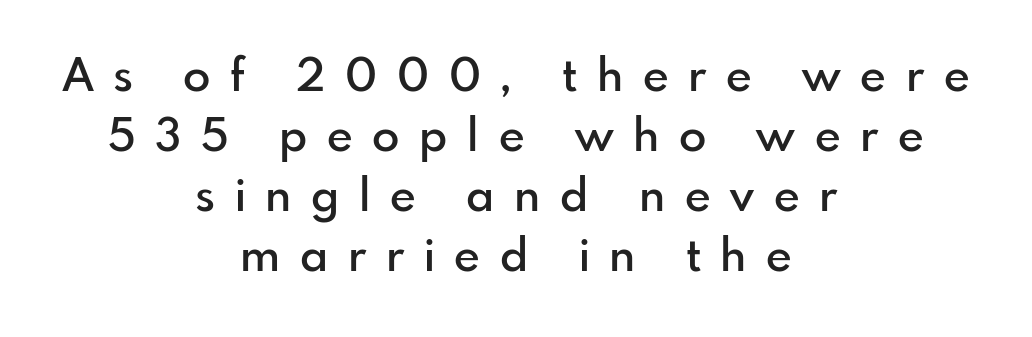
The image shows 45 px semibold sans-serif type, upright; set centered, normal line spacing (1.33x), unusually wide letter spacing (+0.44 em), not underlined; low stroke contrast and a small x-height.
